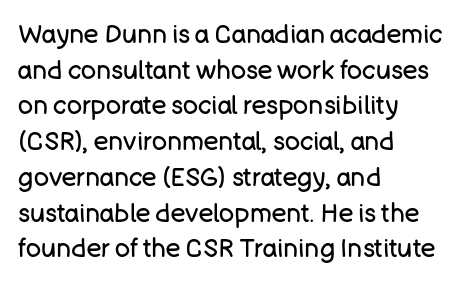
No word sits above an underline. These lines stack with their left ends in a neat column. The line-height multiplier appears to be the usual default. Ordinary non-slanted type is in use. Students, note that the glyphs here touch the page at normal intervals.
